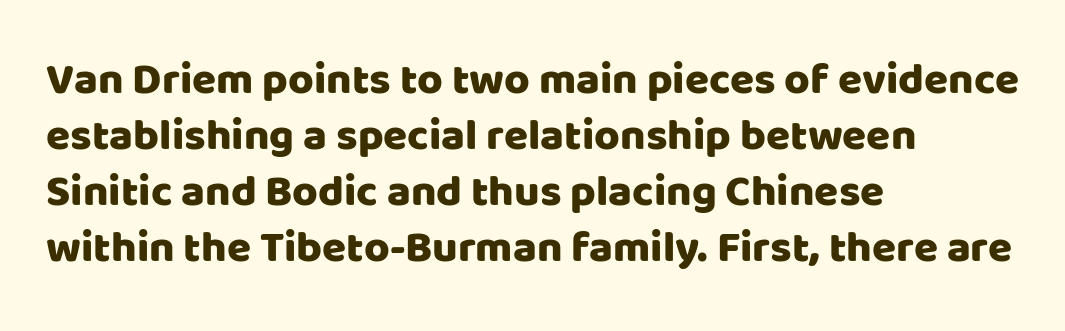
In terms of leading, this rendering sits right in the middle. This rendering employs a face without finishing strokes, i.e., a sans-serif. The typesetter chose a ragged-right arrangement here. The letters stand straight up with perfectly vertical stems. Words appear dense and cohesive because spacing is normal.
